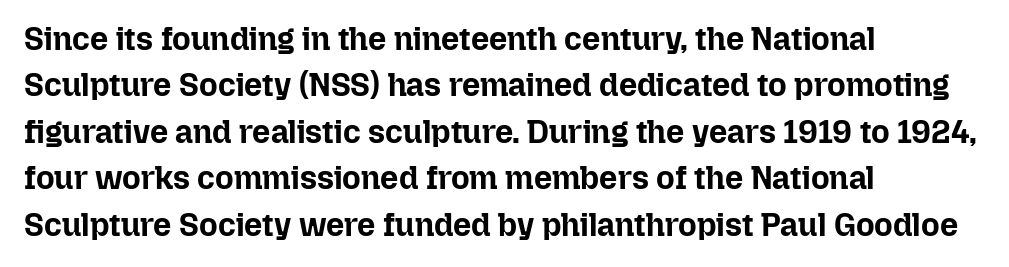
{"italic": "no", "bold": "yes", "weight": "bold", "width": "normal", "stroke_contrast": "low", "x_height": "medium", "monospaced": "no", "underline": "no", "align": "left", "line_spacing": "normal", "line_spacing_ratio": 1.45, "letter_spacing": "normal", "letter_spacing_em": 0.0, "glyph_px": 32}
